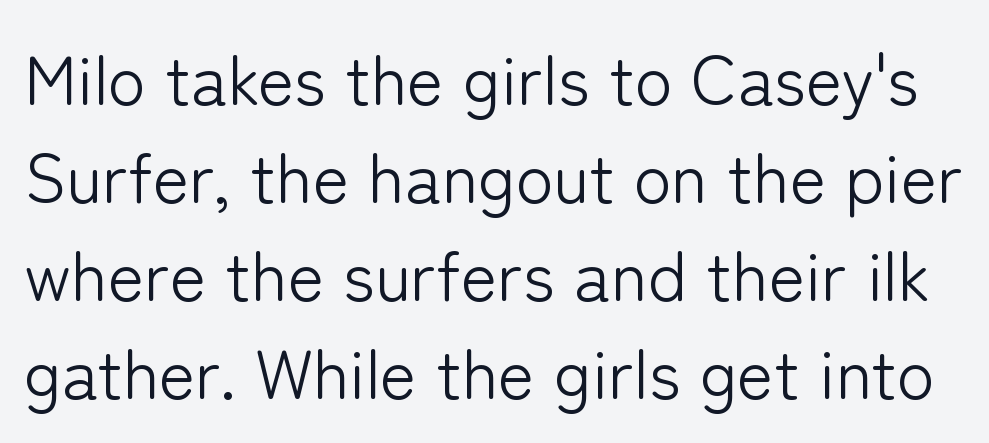
The image shows 69 px light sans-serif type, upright; set normal line spacing (1.42x), normal letter spacing, not underlined; low stroke contrast and a medium x-height.
